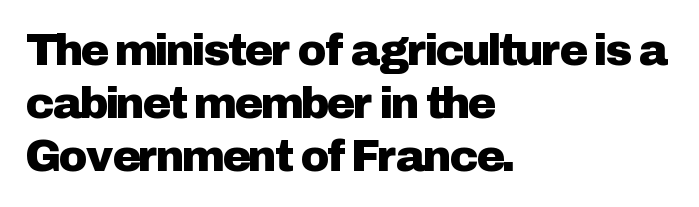
{"serif": "no", "italic": "no", "width": "normal", "stroke_contrast": "low", "x_height": "medium", "monospaced": "no", "underline": "no", "align": "left", "line_spacing_ratio": 1.2, "letter_spacing": "normal", "letter_spacing_em": 0.0, "glyph_px": 44}
